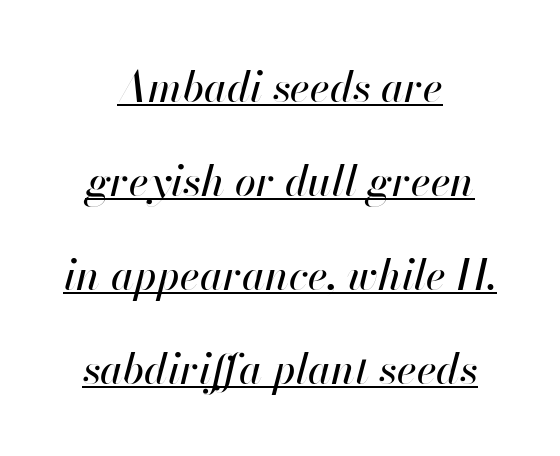
Q: Is the text italic (slanted)? A: Yes, it leans right by about 13 degrees.
Q: Is the text underlined? A: Yes.
Q: How is the paragraph aligned? A: Centered.
Q: Is the spacing between letters normal or unusually wide? A: Normal.
Q: Is the spacing between lines tight, normal or loose? A: Loose.
Q: Width (condensed, normal, or wide)? A: Normal.
Q: Stroke contrast? A: High.
Q: x-height? A: Small.
Q: Monospaced? A: No.
